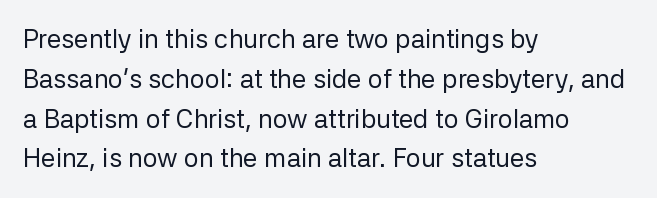
Nobody touched the tracking dial on this one. Line starts are locked; line ends wander. The block of text has a typical density, with ordinary space between rows. The glyphs are unaccompanied by any horizontal stroke below them. Notice how the stems are strictly vertical — no italics here. These glyphs show unthickened strokes, regular width or finer.
